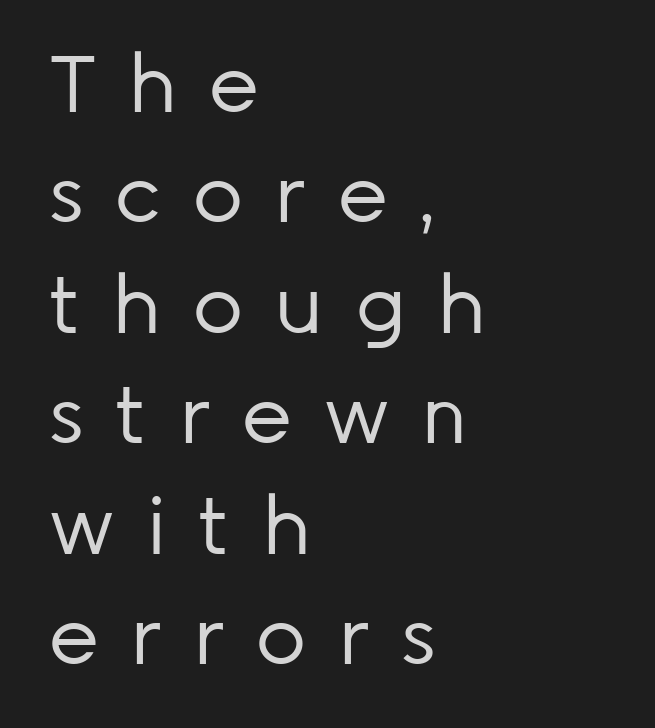
The image shows 80 px regular-weight sans-serif type, upright; set left-aligned, normal line spacing (1.38x), unusually wide letter spacing (+0.38 em), not underlined; low stroke contrast and a medium x-height.
